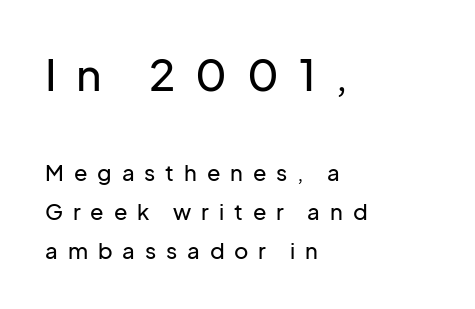
{"serif": "no", "italic": "no", "width": "normal", "stroke_contrast": "low", "x_height": "medium", "monospaced": "no", "underline": "no", "align": "left", "line_spacing_ratio": 1.77, "letter_spacing": "wide", "letter_spacing_em": 0.45, "larger_block": "first", "size_ratio": 2.0, "glyph_px": 44}
